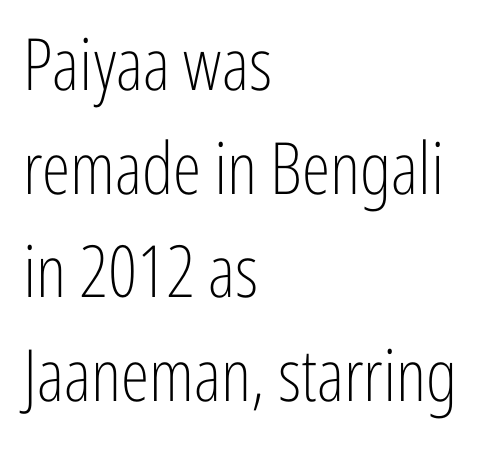
The image shows 72 px light, condensed sans-serif type, upright; set left-aligned, normal line spacing (1.44x), normal letter spacing, not underlined; low stroke contrast and a medium x-height.
